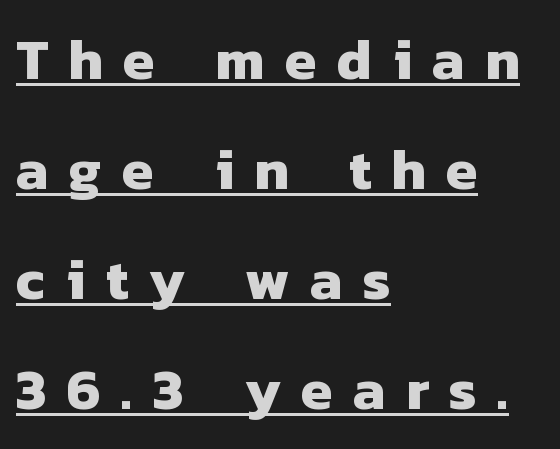
{"serif": "no", "bold": "yes", "weight": "heavy", "width": "normal", "stroke_contrast": "low", "x_height": "medium", "monospaced": "no", "underline": "yes", "align": "left", "line_spacing": "loose", "line_spacing_ratio": 1.93, "letter_spacing": "wide", "letter_spacing_em": 0.36, "glyph_px": 57}
